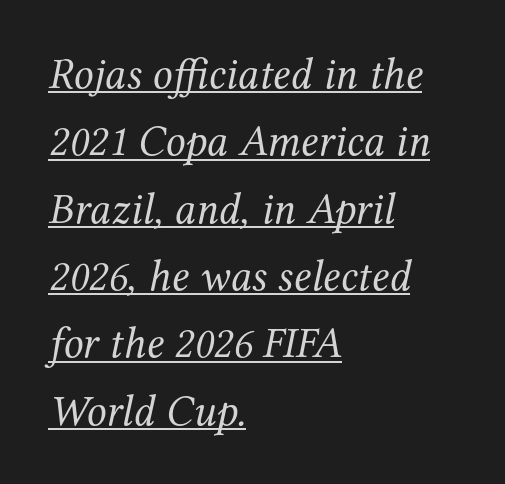
Q: Is the text bold? A: No.
Q: Is the text italic (slanted)? A: Yes, it leans right by about 12 degrees.
Q: Is the typeface a serif or a sans-serif typeface? A: Serif.
Q: Is the text underlined? A: Yes.
Q: How is the paragraph aligned? A: Left-aligned.
Q: Is the spacing between letters normal or unusually wide? A: Normal.
Q: Is the spacing between lines tight, normal or loose? A: Normal.
Q: Width (condensed, normal, or wide)? A: Normal.
Q: Stroke contrast? A: Medium.
Q: x-height? A: Medium.
Q: Monospaced? A: No.
